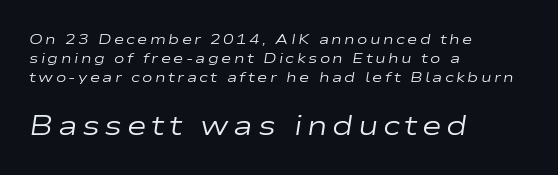
Characters are canted at an angle relative to the baseline's perpendicular. The letters look calm and open, with moderate or lighter stems. The baseline area is clear. A classic flush-left, rag-right setting is used for this passage. Whoever set this chose a conventional vertical rhythm.
